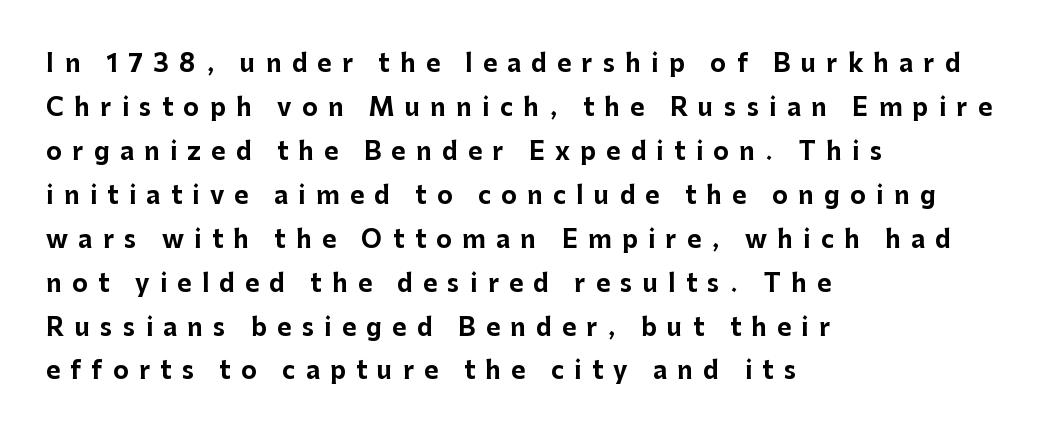
{"italic": "no", "bold": "yes", "underline": "no", "align": "left", "line_spacing_ratio": 1.83, "letter_spacing": "wide", "letter_spacing_em": 0.43, "glyph_px": 24}
